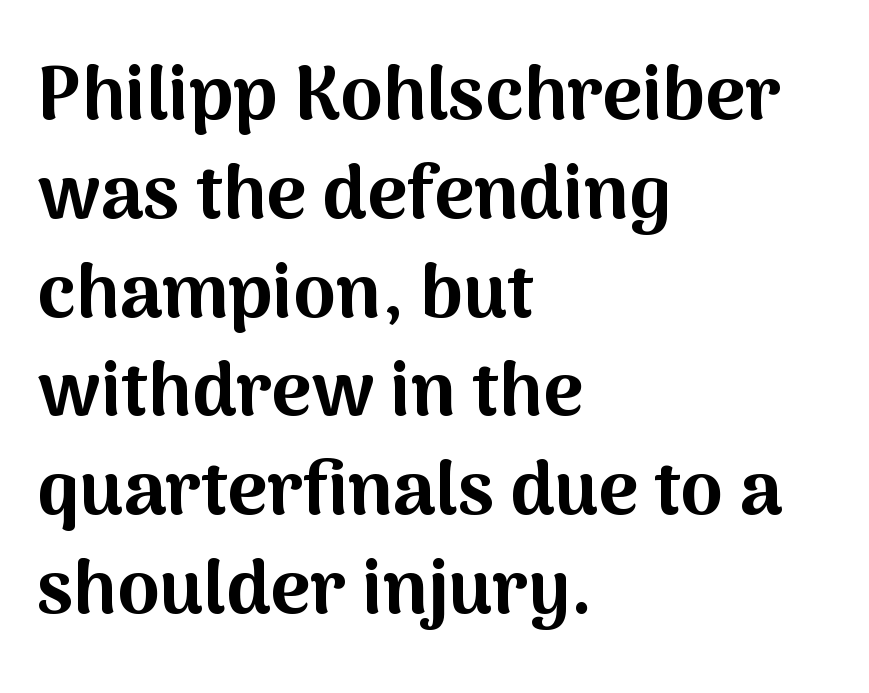
{"serif": "no", "italic": "no", "bold": "yes", "weight": "bold", "width": "normal", "stroke_contrast": "medium", "x_height": "medium", "monospaced": "no", "underline": "no", "align": "left", "line_spacing": "normal", "line_spacing_ratio": 1.3, "letter_spacing": "normal", "letter_spacing_em": 0.0, "glyph_px": 76}
